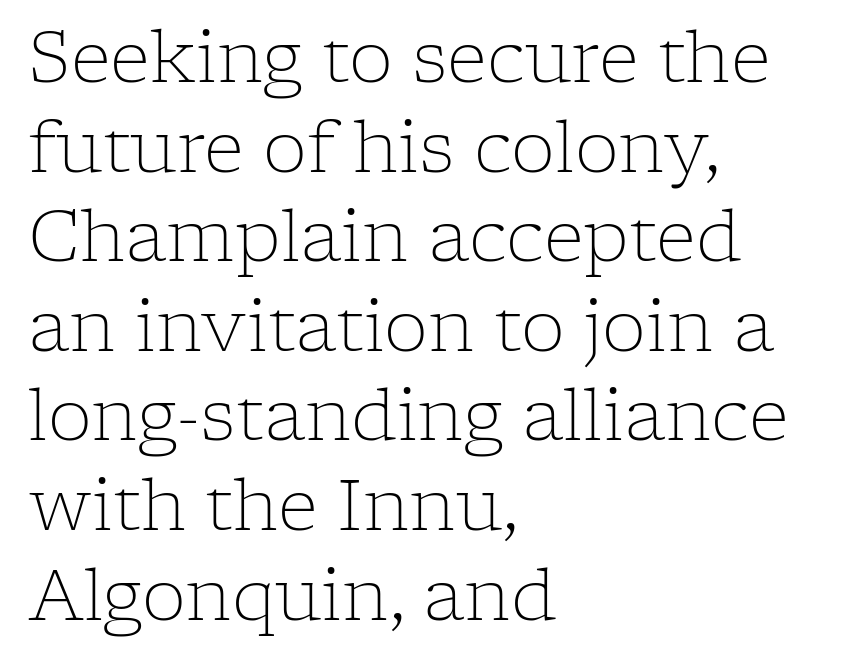
What stands out about the letter spacing? Nothing — it is the standard amount. Which margin do the lines hug? The left one — the right edge is uneven. Letterform terminals end in serifs throughout the passage. The baseline area is clear. A roman cut, with each character standing at attention.
